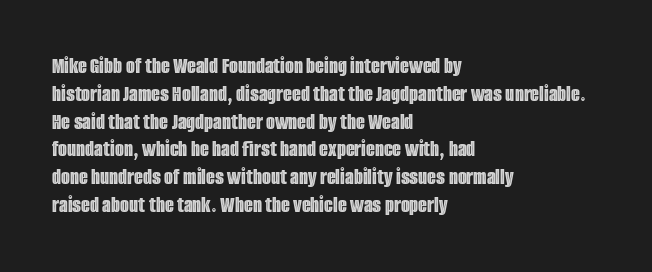
Q: Is the text italic (slanted)? A: No, it is upright.
Q: Is the text underlined? A: No.
Q: How is the paragraph aligned? A: Left-aligned.
Q: Is the spacing between letters normal or unusually wide? A: Normal.
